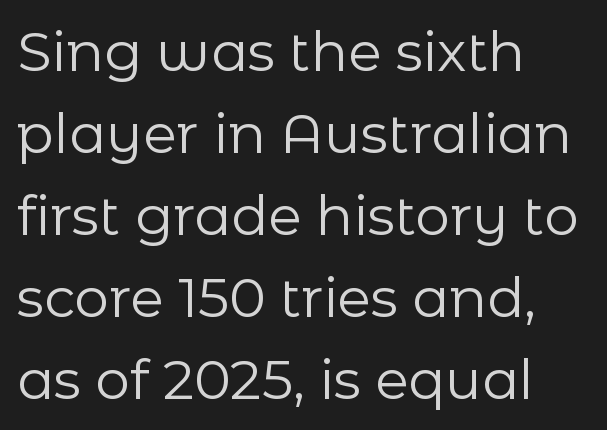
The image shows 55 px regular-weight sans-serif type, upright; set left-aligned, normal line spacing (1.49x), normal letter spacing, not underlined; low stroke contrast and a medium x-height.
